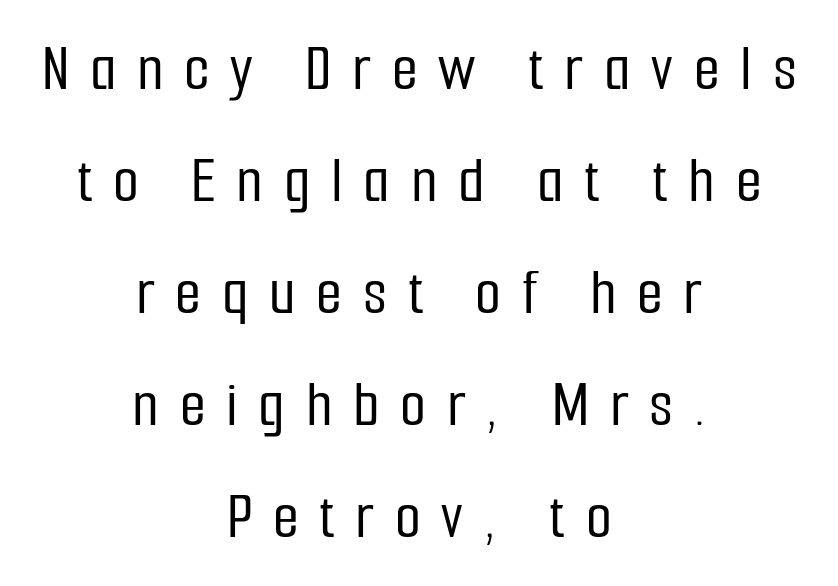
Q: Is the text italic (slanted)? A: No, it is upright.
Q: Is the typeface a serif or a sans-serif typeface? A: Sans-serif.
Q: Is the text underlined? A: No.
Q: How is the paragraph aligned? A: Centered.
Q: Is the spacing between letters normal or unusually wide? A: Unusually wide.
Q: Is the spacing between lines tight, normal or loose? A: Normal.
Q: Width (condensed, normal, or wide)? A: Condensed.
Q: Stroke contrast? A: Low.
Q: x-height? A: Medium.
Q: Monospaced? A: No.
